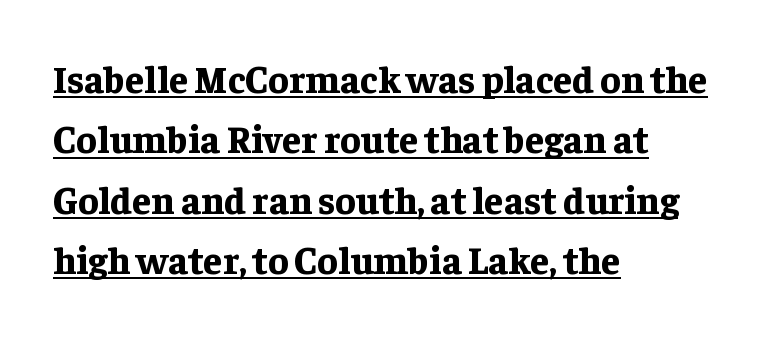
Q: Is the text bold? A: Yes.
Q: Is the text italic (slanted)? A: No, it is upright.
Q: Is the typeface a serif or a sans-serif typeface? A: Serif.
Q: Is the text underlined? A: Yes.
Q: How is the paragraph aligned? A: Left-aligned.
Q: Is the spacing between letters normal or unusually wide? A: Normal.
Q: Is the spacing between lines tight, normal or loose? A: Normal.
Q: Width (condensed, normal, or wide)? A: Normal.
Q: Stroke contrast? A: Low.
Q: x-height? A: Medium.
Q: Monospaced? A: No.
